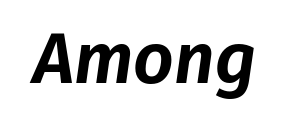
{"italic": "yes", "lean": "right", "slant_degrees": 8, "width": "normal", "stroke_contrast": "low", "x_height": "medium", "monospaced": "no", "underline": "no", "letter_spacing": "normal", "letter_spacing_em": 0.0, "glyph_px": 71}
